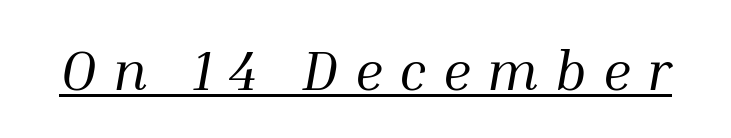
Proportional: the letters do not fall into vertical columns. The passage shown is typeset with a serif family. The passage shown has open, widely tracked lettering throughout. Caption: face not bold, strokes unweighted. This sample carries an underscore along the baseline area.
